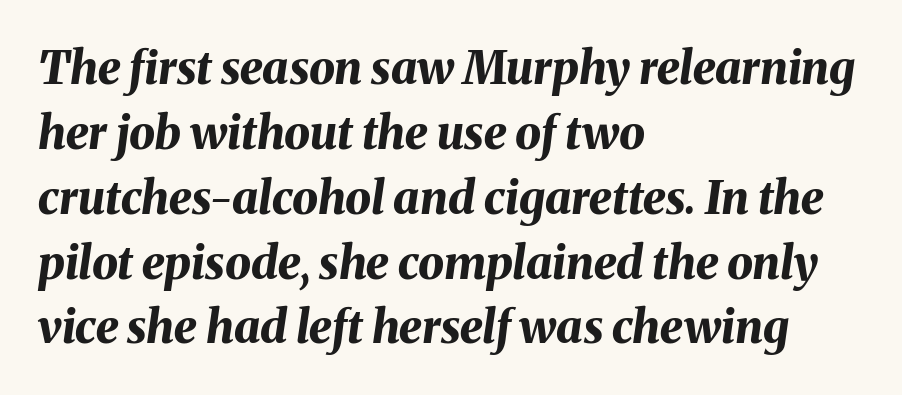
Q: Is the text bold? A: Yes.
Q: Is the text italic (slanted)? A: Yes, it leans right by about 8 degrees.
Q: Is the text underlined? A: No.
Q: How is the paragraph aligned? A: Left-aligned.
Q: Is the spacing between letters normal or unusually wide? A: Normal.
Q: Is the spacing between lines tight, normal or loose? A: Normal.
Q: Width (condensed, normal, or wide)? A: Normal.
Q: Stroke contrast? A: Medium.
Q: x-height? A: Medium.
Q: Monospaced? A: No.
